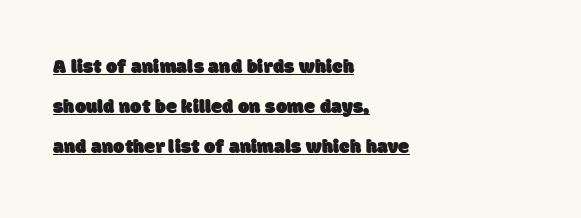
Students, note that the glyphs here touch the page at normal intervals. Descenders here cross a horizontal rule under the line. All the whitespace from short lines collects on the right. Leading is clearly above the norm, producing a sparse column.
